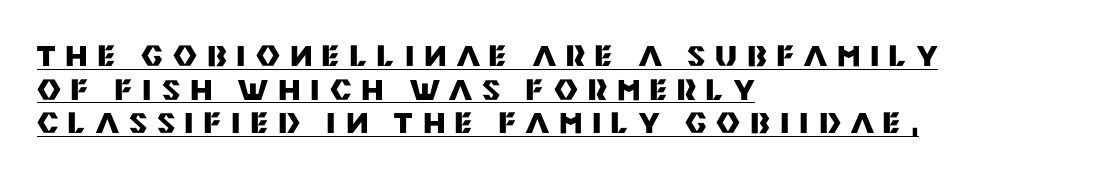
{"serif": "no", "italic": "no", "bold": "yes", "weight": "heavy", "width": "normal", "stroke_contrast": "medium", "x_height": "large", "monospaced": "no", "underline": "yes", "align": "left", "line_spacing_ratio": 1.16, "letter_spacing": "wide", "letter_spacing_em": 0.34, "glyph_px": 29}
